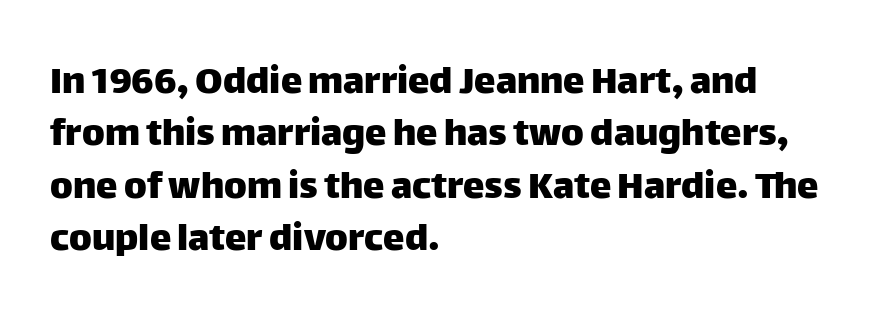
The letterforms sit shoulder to shoulder at normal distance. Unmarked baselines from the first word to the last. Note the varied advance widths — an 'i' is clearly narrower than an 'm'. The typeface chosen for these lines omits serifs. In CSS terms this would be text-align: left. A roman cut, with each character standing at attention.
